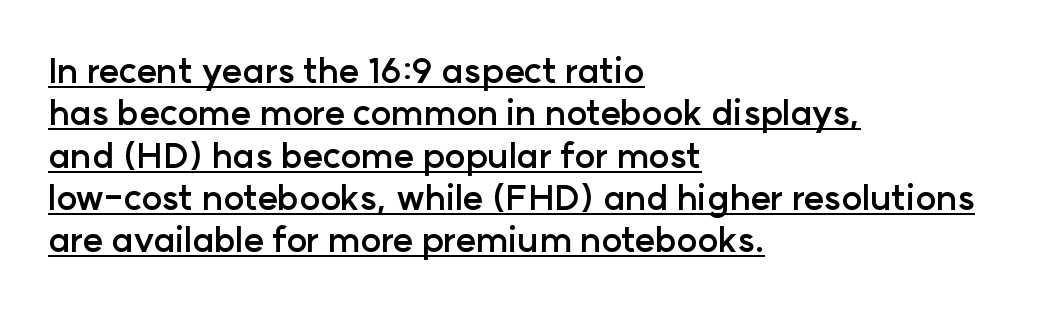
The image shows 35 px semibold sans-serif type, upright; set left-aligned, line spacing 1.21x, normal letter spacing, underlined; low stroke contrast and a medium x-height.
